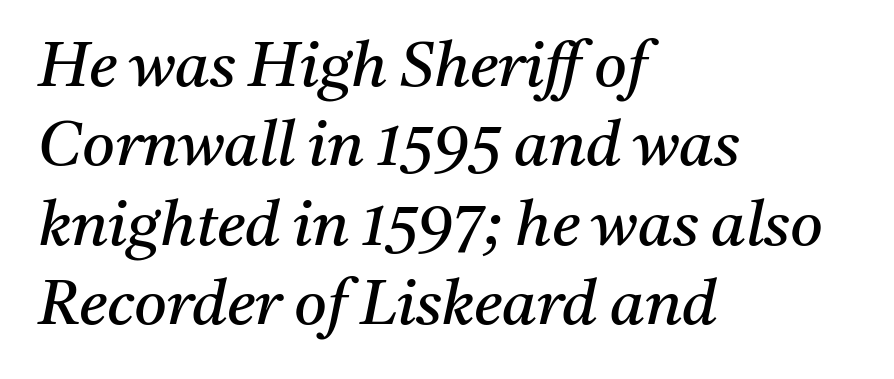
The image shows 63 px regular-weight serif type, italic (leaning right); set left-aligned, normal line spacing (1.26x), normal letter spacing, not underlined; medium stroke contrast and a medium x-height.
